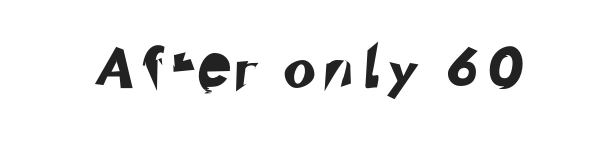
{"serif": "no", "width": "normal", "stroke_contrast": "low", "x_height": "small", "monospaced": "no", "underline": "no", "letter_spacing": "wide", "letter_spacing_em": 0.3, "glyph_px": 40}
